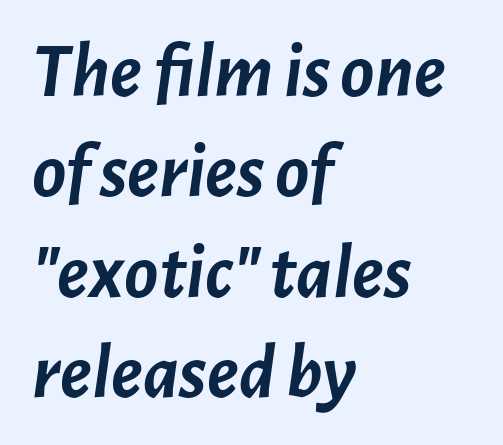
{"italic": "yes", "lean": "right", "slant_degrees": 7, "bold": "yes", "weight": "semibold", "width": "normal", "stroke_contrast": "low", "x_height": "medium", "monospaced": "no", "underline": "no", "align": "left", "line_spacing": "normal", "line_spacing_ratio": 1.27, "letter_spacing": "normal", "letter_spacing_em": 0.0, "glyph_px": 79}
